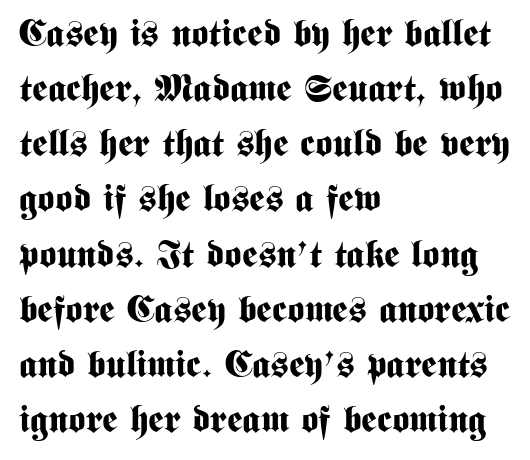
The image shows 37 px bold, condensed sans-serif type, upright; set left-aligned, normal line spacing (1.49x), normal letter spacing, not underlined; medium stroke contrast and a medium x-height.
